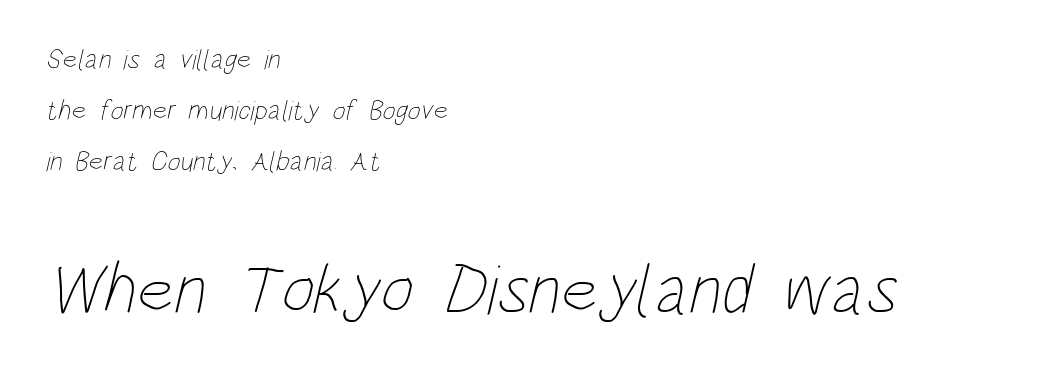
The image shows 71 px thin, condensed type; set left-aligned, line spacing 1.82x, normal letter spacing, not underlined; the second (bottom) block is 2.54x larger; low stroke contrast and a large x-height.
